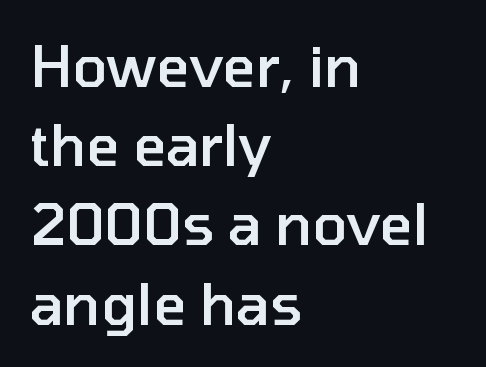
Q: Is the text bold? A: Semi-bold.
Q: Is the text italic (slanted)? A: No, it is upright.
Q: Is the typeface a serif or a sans-serif typeface? A: Sans-serif.
Q: Is the text underlined? A: No.
Q: How is the paragraph aligned? A: Left-aligned.
Q: Is the spacing between letters normal or unusually wide? A: Normal.
Q: Is the spacing between lines tight, normal or loose? A: Normal.
Q: Width (condensed, normal, or wide)? A: Normal.
Q: Stroke contrast? A: Low.
Q: x-height? A: Medium.
Q: Monospaced? A: No.
